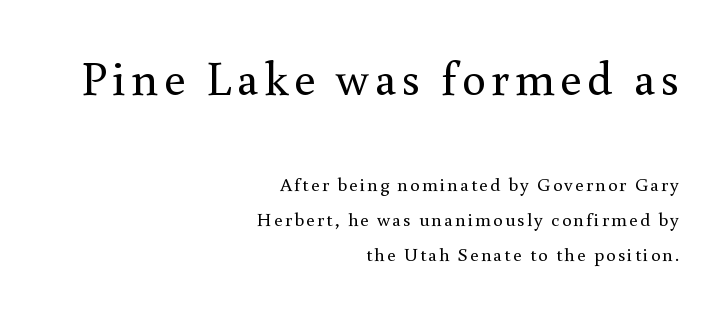
{"serif": "yes", "italic": "no", "bold": "no", "weight": "regular", "width": "normal", "x_height": "small", "monospaced": "no", "underline": "no", "align": "right", "line_spacing_ratio": 1.83, "larger_block": "first", "size_ratio": 2.53, "glyph_px": 48}
